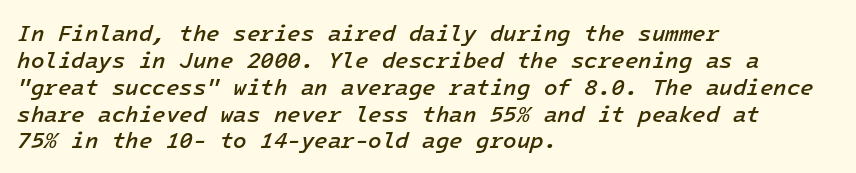
The image shows 22 px text type, italic (leaning right); set left-aligned, line spacing 1.22x, normal letter spacing, not underlined.
